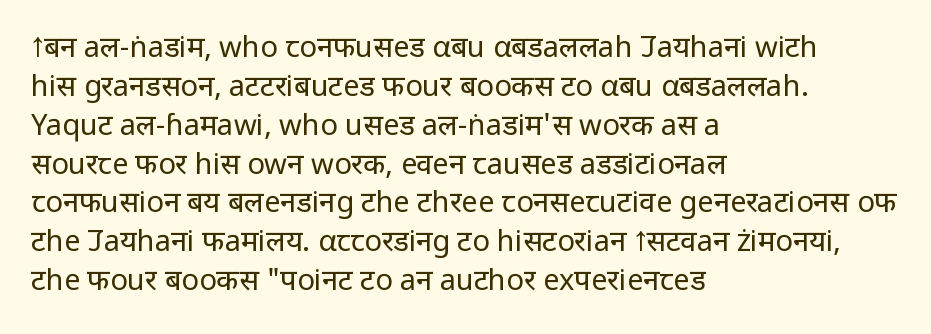
{"serif": "no", "italic": "no", "bold": "no", "weight": "regular", "width": "normal", "stroke_contrast": "low", "x_height": "medium", "monospaced": "no", "underline": "no", "align": "left", "line_spacing": "normal", "line_spacing_ratio": 1.34, "letter_spacing": "normal", "letter_spacing_em": 0.0, "glyph_px": 29}
